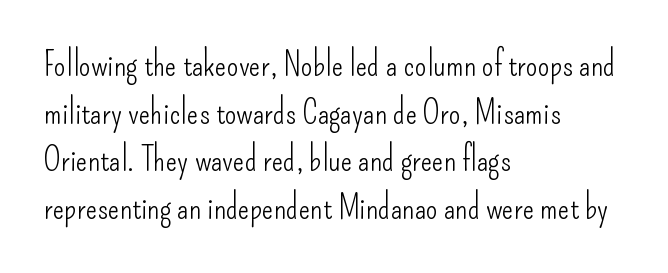
Q: Is the text bold? A: No.
Q: Is the text italic (slanted)? A: No, it is upright.
Q: Is the typeface a serif or a sans-serif typeface? A: Sans-serif.
Q: Is the text underlined? A: No.
Q: How is the paragraph aligned? A: Left-aligned.
Q: Is the spacing between letters normal or unusually wide? A: Normal.
Q: Is the spacing between lines tight, normal or loose? A: Normal.
Q: Width (condensed, normal, or wide)? A: Condensed.
Q: Stroke contrast? A: Low.
Q: x-height? A: Small.
Q: Monospaced? A: No.
